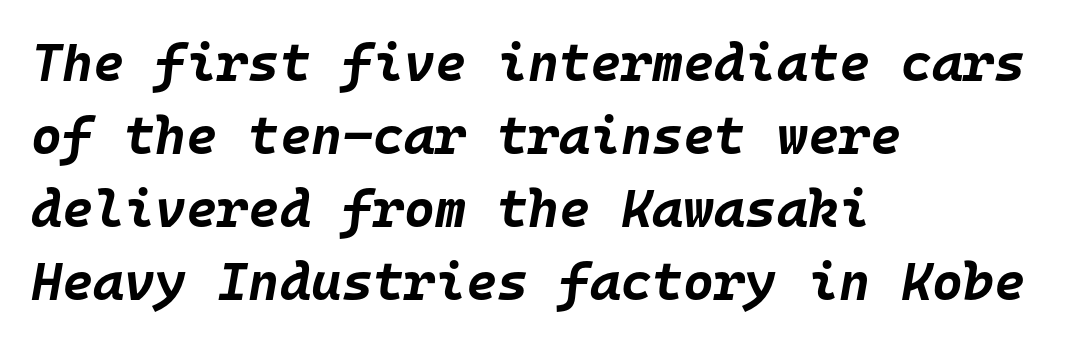
Q: Is the text bold? A: Yes.
Q: Is the text italic (slanted)? A: Yes, it leans right by about 10 degrees.
Q: Is the text underlined? A: No.
Q: How is the paragraph aligned? A: Left-aligned.
Q: Is the spacing between letters normal or unusually wide? A: Normal.
Q: Is the spacing between lines tight, normal or loose? A: Normal.
Q: Width (condensed, normal, or wide)? A: Normal.
Q: Stroke contrast? A: Low.
Q: x-height? A: Large.
Q: Monospaced? A: Yes.
